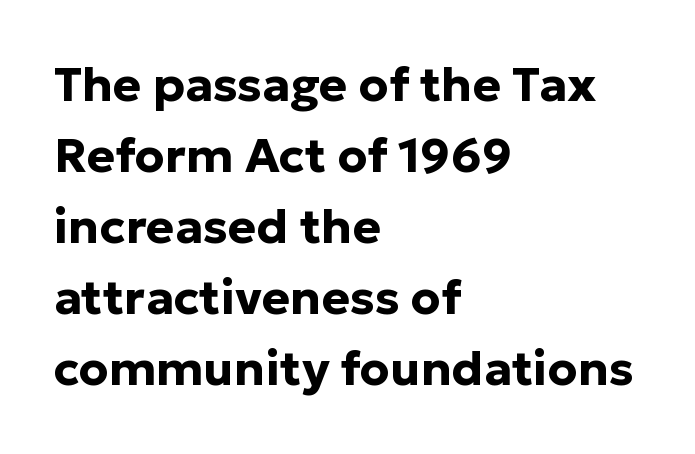
The image shows 48 px bold sans-serif type, upright; set left-aligned, normal line spacing (1.48x), normal letter spacing, not underlined; low stroke contrast and a medium x-height.
